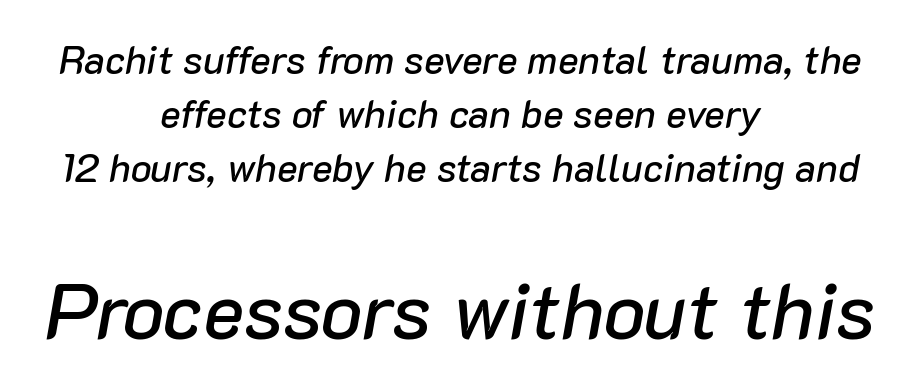
Does the copy run flush right? No — it is centered line by line. Vertically, the passage feels balanced, rows spaced as you'd expect. You get the small type first, then a jump to larger type. Glance below the letters and you will spot only blank space. Glyph-to-glyph distance matches everyday printed text.
